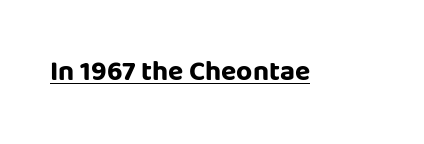
{"serif": "no", "italic": "no", "bold": "yes", "weight": "bold", "width": "normal", "stroke_contrast": "low", "x_height": "large", "monospaced": "no", "underline": "yes", "letter_spacing": "normal", "letter_spacing_em": 0.0, "glyph_px": 28}
